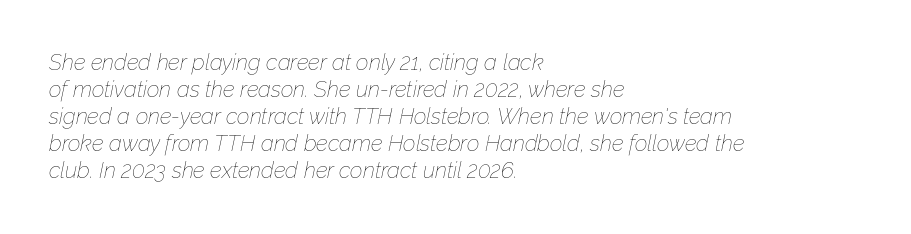
The image shows 22 px text type, italic (leaning right); set left-aligned, line spacing 1.23x, normal letter spacing, not underlined.
